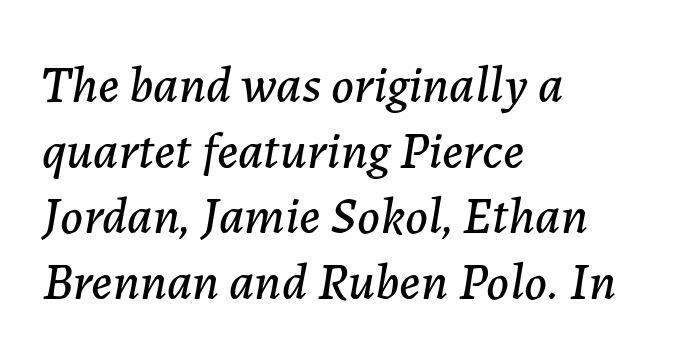
Q: Is the text italic (slanted)? A: Yes, it leans right by about 7 degrees.
Q: Is the text underlined? A: No.
Q: How is the paragraph aligned? A: Left-aligned.
Q: Is the spacing between letters normal or unusually wide? A: Normal.
Q: Is the spacing between lines tight, normal or loose? A: Normal.
Q: Width (condensed, normal, or wide)? A: Normal.
Q: Stroke contrast? A: Low.
Q: x-height? A: Medium.
Q: Monospaced? A: No.
